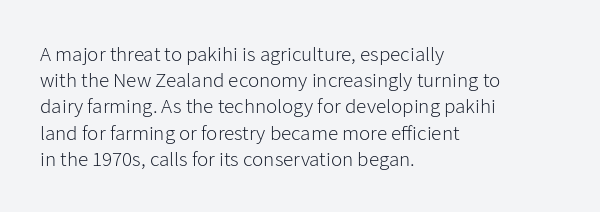
Does extra space separate the letters? No, they use regular spacing. Layout note: lines flush left. The area under the type is left untouched. This reads as an unemphasized weight, regular at the heaviest. This is roman type, the default non-slanted kind. Vertical spacing — default.
